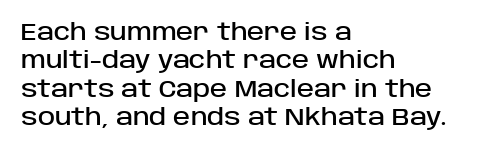
One-word summary of the alignment: left. These lines keep a tight, regular rhythm from letter to letter. Letters rest on an invisible, unmarked baseline. In terms of posture, this sample is upright.
